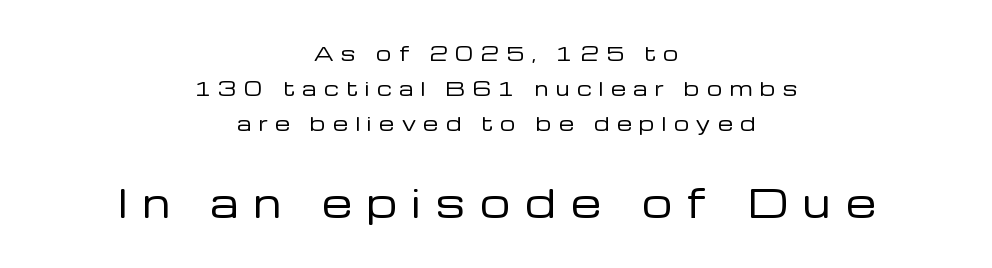
The image shows 38 px regular-weight sans-serif type, upright; set centered, line spacing 1.83x, unusually wide letter spacing (+0.4 em), not underlined; the second (bottom) block is 2.0x larger; low stroke contrast and a medium x-height.
